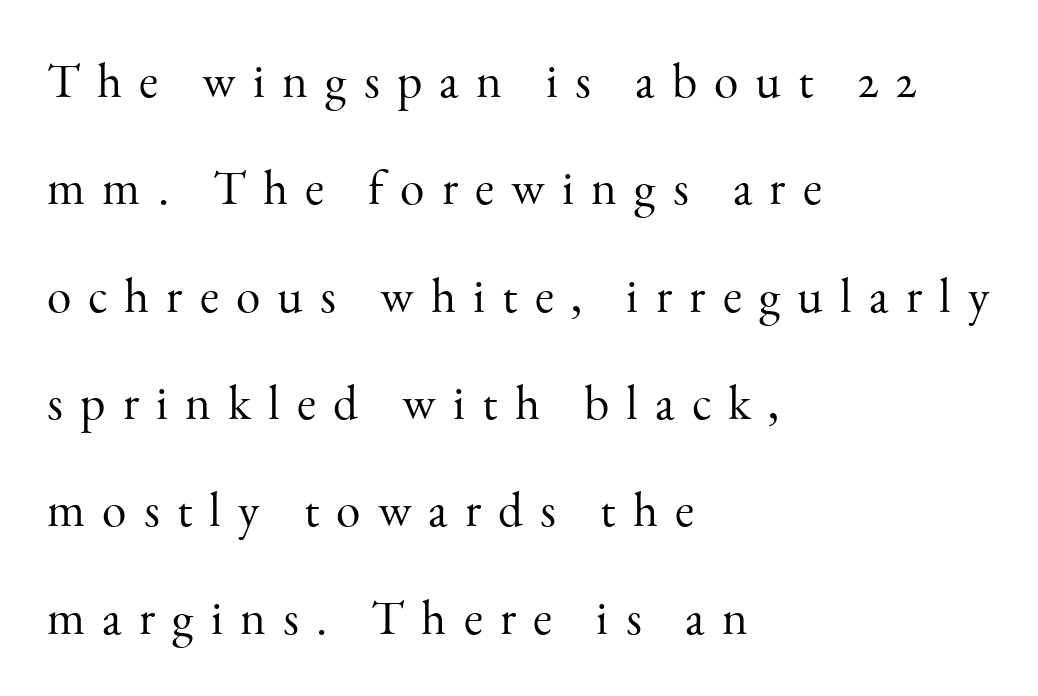
{"serif": "yes", "italic": "no", "bold": "no", "weight": "light", "width": "normal", "stroke_contrast": "medium", "x_height": "small", "monospaced": "no", "underline": "no", "align": "left", "line_spacing": "loose", "line_spacing_ratio": 2.19, "letter_spacing": "wide", "letter_spacing_em": 0.35, "glyph_px": 49}
